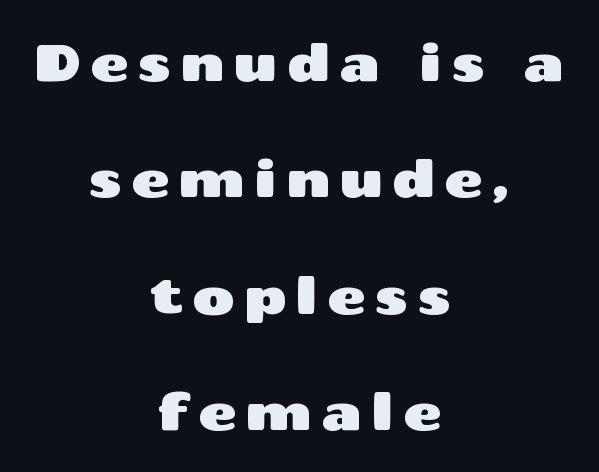
The image shows 52 px wide sans-serif type, upright; set centered, loose line spacing (2.24x), not underlined; medium stroke contrast and a medium x-height.
